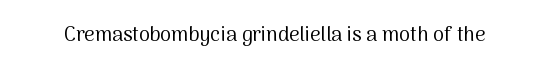
The image shows 20 px text type, upright; set normal letter spacing, not underlined.
